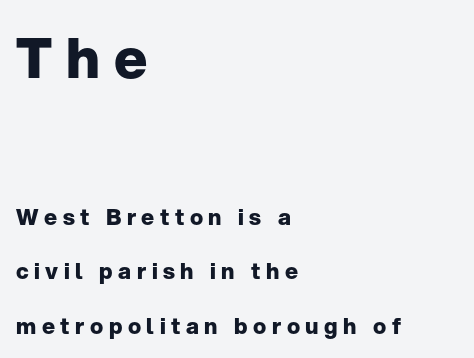
Q: Is the text bold? A: Yes.
Q: Is the text italic (slanted)? A: No, it is upright.
Q: Is the typeface a serif or a sans-serif typeface? A: Sans-serif.
Q: Is the text underlined? A: No.
Q: How is the paragraph aligned? A: Left-aligned.
Q: Is the spacing between letters normal or unusually wide? A: Unusually wide.
Q: Is the spacing between lines tight, normal or loose? A: Loose.
Q: Which block of text is set in a larger size, the first (top) or the second (bottom)? A: The first (top) one.
Q: Width (condensed, normal, or wide)? A: Normal.
Q: Stroke contrast? A: Low.
Q: x-height? A: Medium.
Q: Monospaced? A: No.
